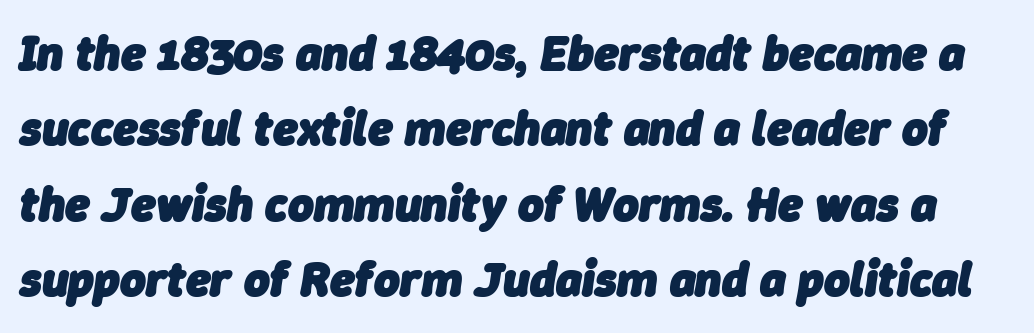
The image shows 49 px heavy type, italic (leaning right); set normal line spacing (1.54x), normal letter spacing, not underlined; low stroke contrast and a medium x-height.
